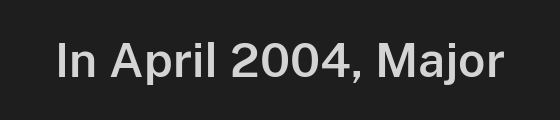
The image shows 47 px sans-serif type, upright; set normal letter spacing, not underlined; low stroke contrast and a medium x-height.
